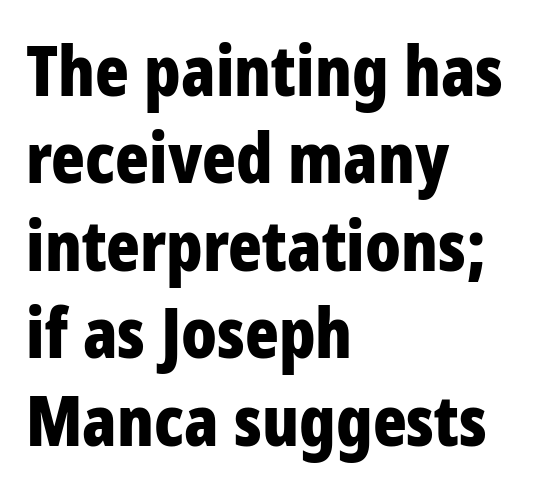
{"serif": "no", "italic": "no", "bold": "yes", "weight": "bold", "width": "condensed", "stroke_contrast": "low", "x_height": "large", "monospaced": "no", "underline": "no", "align": "left", "line_spacing": "normal", "line_spacing_ratio": 1.25, "letter_spacing": "normal", "letter_spacing_em": 0.0, "glyph_px": 70}
